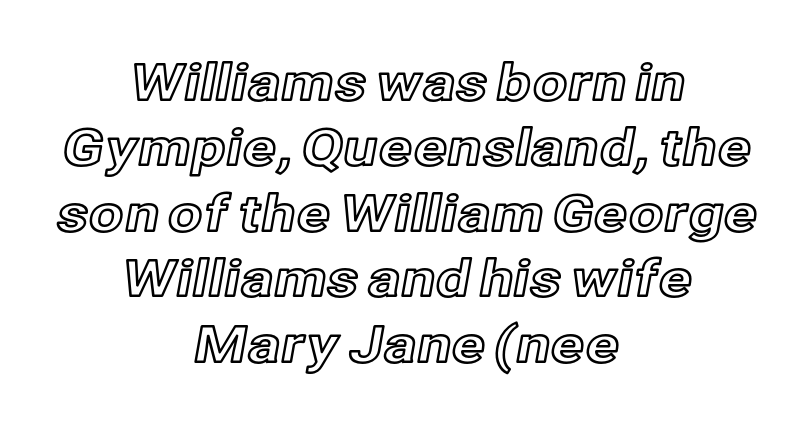
Q: Is the text italic (slanted)? A: Yes.
Q: Is the text underlined? A: No.
Q: How is the paragraph aligned? A: Centered.
Q: Is the spacing between letters normal or unusually wide? A: Normal.
Q: Is the spacing between lines tight, normal or loose? A: Normal.
Q: Width (condensed, normal, or wide)? A: Normal.
Q: x-height? A: Medium.
Q: Monospaced? A: No.
